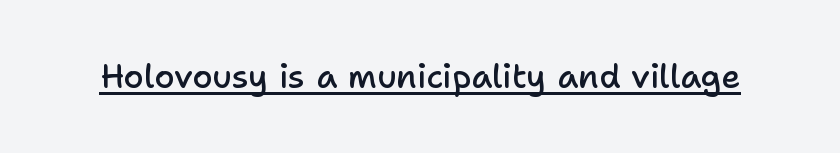
{"serif": "no", "italic": "no", "bold": "semi", "weight": "semibold", "width": "normal", "stroke_contrast": "low", "x_height": "medium", "monospaced": "no", "underline": "yes", "letter_spacing": "normal", "letter_spacing_em": 0.0, "glyph_px": 33}
